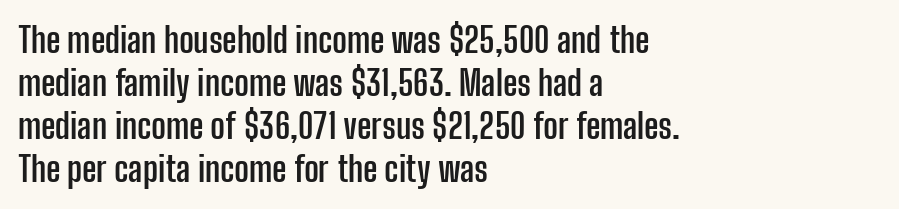
In terms of posture, this sample is upright. Spacing verdict: proportional, widths tailored to each character. The tracking reads as untouched default to a designer's eye. The typesetter chose a ragged-right arrangement here.
